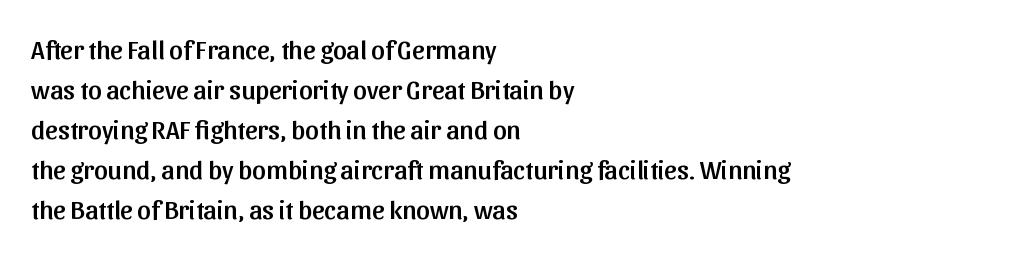
{"italic": "no", "underline": "no", "align": "left", "line_spacing": "normal", "line_spacing_ratio": 1.48, "letter_spacing": "normal", "letter_spacing_em": 0.0, "glyph_px": 27}
